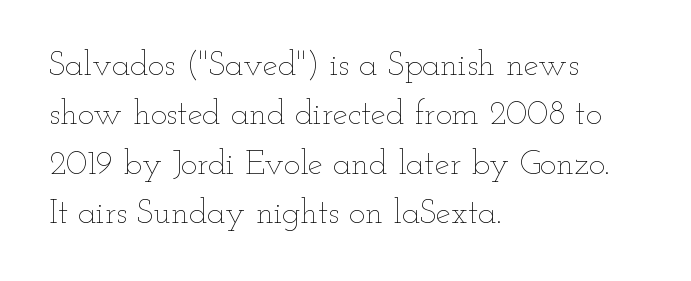
The passage shown stacks its lines at a standard gap. This rendering features lettering with no underline. No heavy texture on the line: the type isn't bold. Does the lettering tilt? It doesn't — this is upright.
